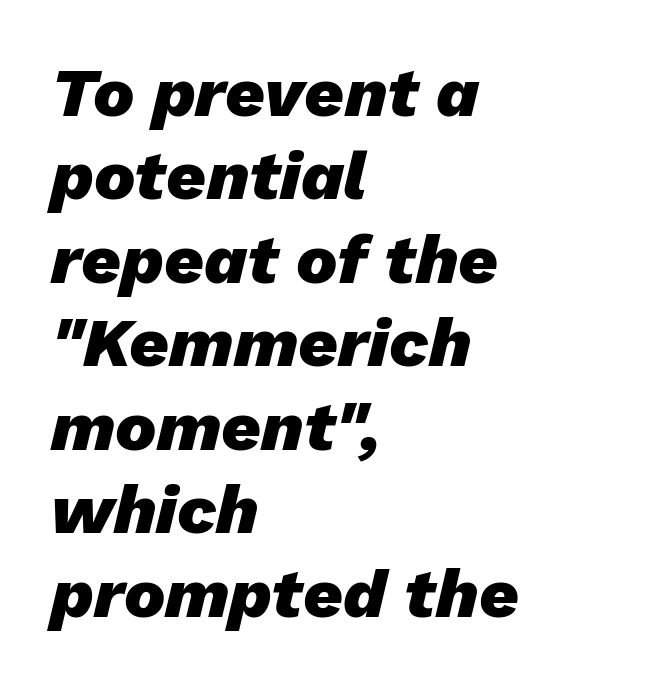
The lines are quadded left. Each letter keeps its own natural width here, so spacing adapts to shape. Caption: bold face, heavy strokes. Any mark beneath the type? The region is blank. Italic: yes, the glyphs are oblique. Inter-character spacing is left at the font's built-in metrics.
